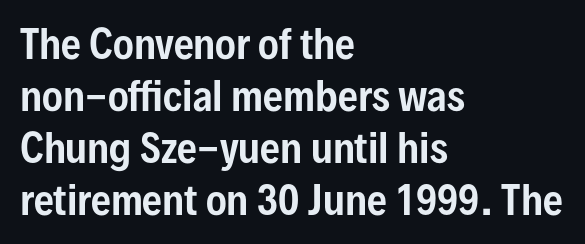
The image shows 39 px condensed sans-serif type, upright; set left-aligned, normal line spacing (1.33x), normal letter spacing, not underlined; low stroke contrast and a medium x-height.
